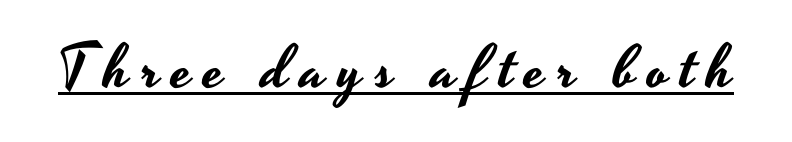
The image shows 61 px wide sans-serif type; set unusually wide letter spacing (+0.2 em), underlined; low stroke contrast and a small x-height.
